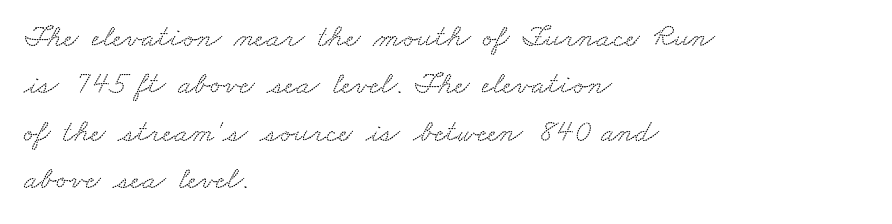
The image shows 32 px wide type; set left-aligned, normal line spacing (1.48x), normal letter spacing, not underlined; low stroke contrast and a small x-height.
